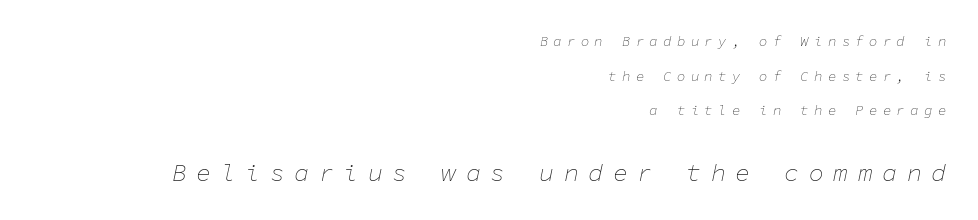
{"italic": "yes", "lean": "right", "slant_degrees": 11, "bold": "no", "underline": "no", "align": "right", "line_spacing": "loose", "line_spacing_ratio": 2.47, "letter_spacing": "wide", "letter_spacing_em": 0.38, "larger_block": "second", "size_ratio": 1.79, "glyph_px": 25}
